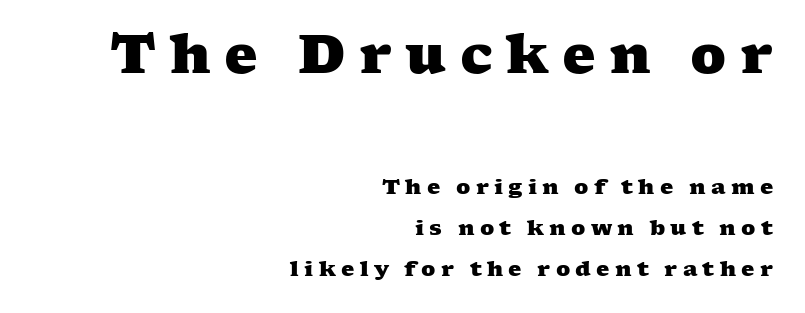
Q: Is the text bold? A: Yes.
Q: Is the typeface a serif or a sans-serif typeface? A: Serif.
Q: Is the text underlined? A: No.
Q: How is the paragraph aligned? A: Right-aligned.
Q: Is the spacing between letters normal or unusually wide? A: Unusually wide.
Q: Is the spacing between lines tight, normal or loose? A: Loose.
Q: Which block of text is set in a larger size, the first (top) or the second (bottom)? A: The first (top) one.
Q: Width (condensed, normal, or wide)? A: Wide.
Q: Stroke contrast? A: Medium.
Q: x-height? A: Medium.
Q: Monospaced? A: No.
